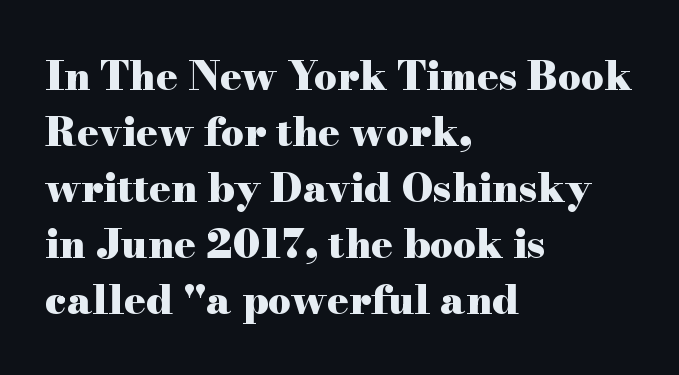
Q: Is the text bold? A: Yes.
Q: Is the text italic (slanted)? A: No, it is upright.
Q: Is the typeface a serif or a sans-serif typeface? A: Serif.
Q: Is the text underlined? A: No.
Q: How is the paragraph aligned? A: Left-aligned.
Q: Is the spacing between letters normal or unusually wide? A: Normal.
Q: Is the spacing between lines tight, normal or loose? A: Normal.
Q: Width (condensed, normal, or wide)? A: Wide.
Q: Stroke contrast? A: High.
Q: x-height? A: Small.
Q: Monospaced? A: No.
